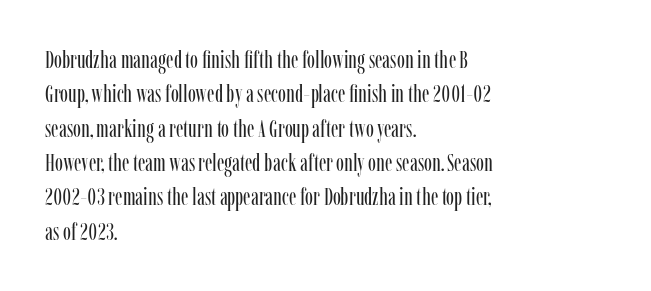
{"italic": "no", "bold": "no", "underline": "no", "align": "left", "line_spacing": "normal", "line_spacing_ratio": 1.43, "letter_spacing": "normal", "letter_spacing_em": 0.0, "glyph_px": 24}
